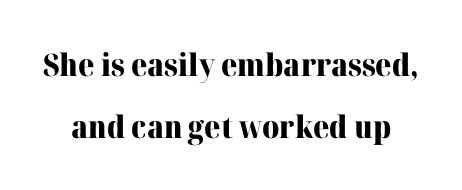
{"serif": "yes", "italic": "no", "bold": "yes", "weight": "heavy", "width": "normal", "stroke_contrast": "high", "x_height": "medium", "monospaced": "no", "underline": "no", "line_spacing": "loose", "line_spacing_ratio": 1.99, "letter_spacing": "normal", "letter_spacing_em": 0.0, "glyph_px": 31}
